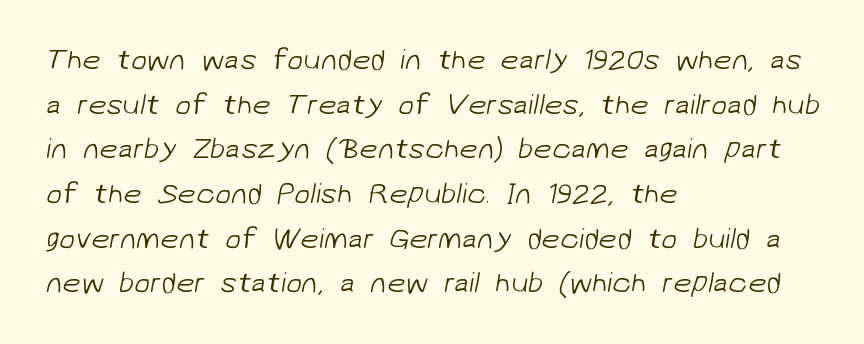
The image shows 29 px light sans-serif type; set left-aligned, normal line spacing (1.54x), normal letter spacing, not underlined; low stroke contrast and a medium x-height.
